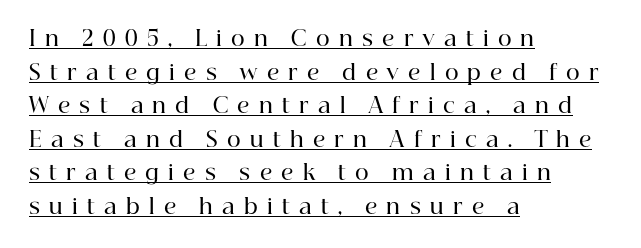
The image shows 21 px text type, upright; set left-aligned, normal line spacing (1.6x), unusually wide letter spacing (+0.44 em), underlined.
